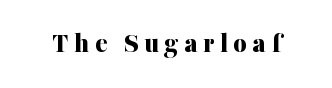
{"serif": "yes", "italic": "no", "bold": "yes", "weight": "bold", "width": "normal", "stroke_contrast": "medium", "x_height": "medium", "monospaced": "no", "underline": "no", "glyph_px": 29}
